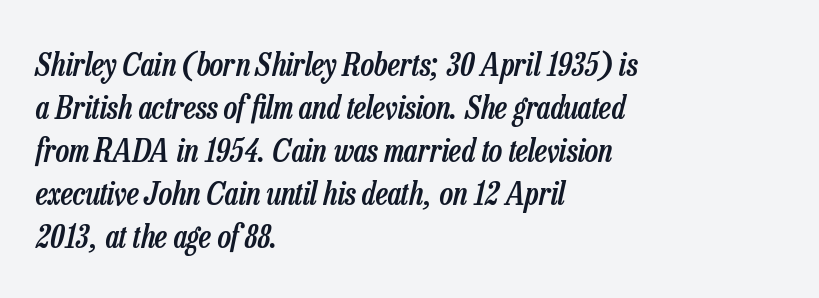
Q: Is the text bold? A: Semi-bold.
Q: Is the text italic (slanted)? A: Yes, it leans right by about 13 degrees.
Q: Is the text underlined? A: No.
Q: How is the paragraph aligned? A: Left-aligned.
Q: Is the spacing between letters normal or unusually wide? A: Normal.
Q: Is the spacing between lines tight, normal or loose? A: Normal.
Q: Width (condensed, normal, or wide)? A: Condensed.
Q: Stroke contrast? A: Low.
Q: x-height? A: Medium.
Q: Monospaced? A: No.
